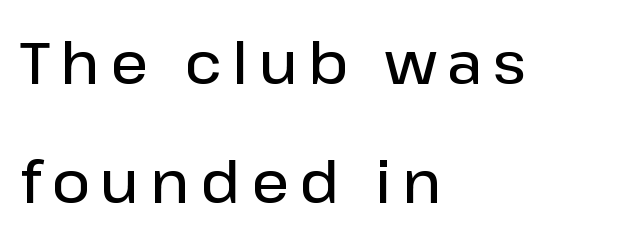
The letters stand upright; this is a roman face. The typesetting leans somewhat heavy: a semibold. Honestly, there is no underline to notice here at all. Quick note: interline space is abundant.
